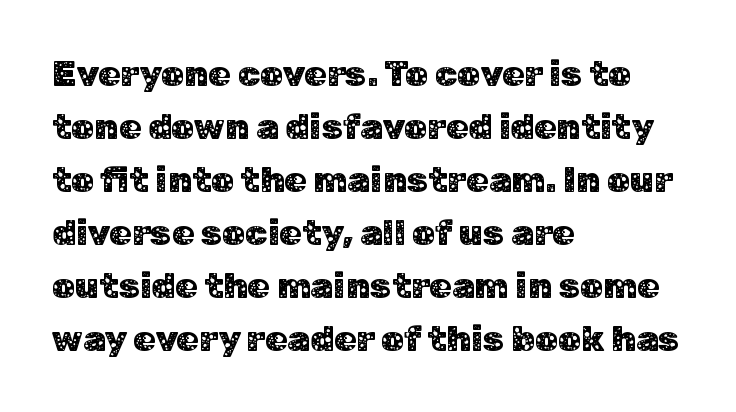
Q: Is the text italic (slanted)? A: No, it is upright.
Q: Is the typeface a serif or a sans-serif typeface? A: Sans-serif.
Q: Is the text underlined? A: No.
Q: How is the paragraph aligned? A: Left-aligned.
Q: Is the spacing between letters normal or unusually wide? A: Normal.
Q: Is the spacing between lines tight, normal or loose? A: Normal.
Q: Width (condensed, normal, or wide)? A: Normal.
Q: Stroke contrast? A: Low.
Q: x-height? A: Medium.
Q: Monospaced? A: No.
